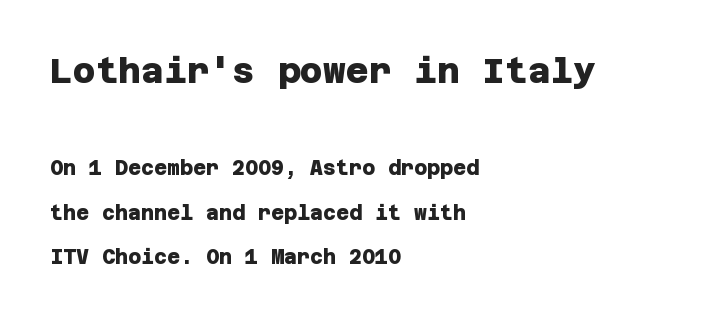
The image shows 35 px heavy sans-serif type; set left-aligned, loose line spacing (2.23x), normal letter spacing, not underlined; the first (top) block is 1.75x larger; low stroke contrast and a large x-height.
